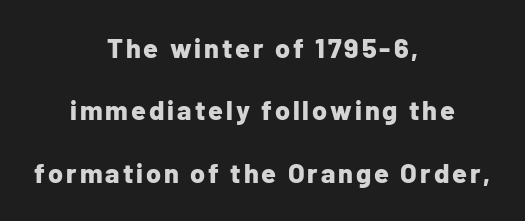
The image shows 27 px bold type, upright; set centered, loose line spacing (2.31x), not underlined.
